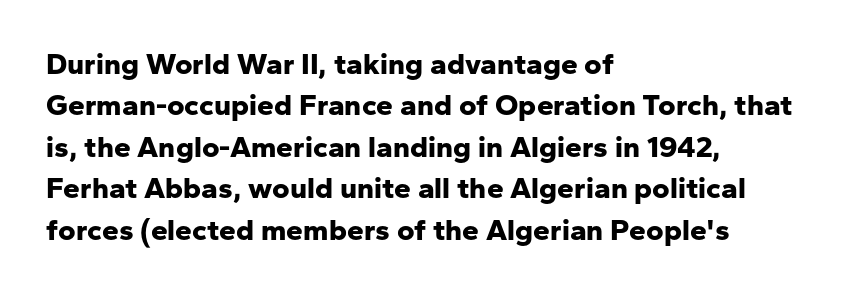
A full-strength bold gives these letters their thick strokes. Caption: standard tracking, unaltered. Every stem runs plumb, perpendicular to the baseline. The space beneath each line is pristine and unruled.
